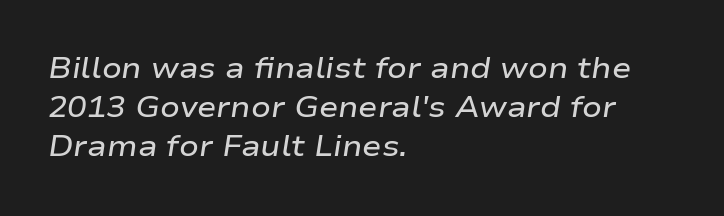
{"italic": "yes", "lean": "right", "slant_degrees": 9, "bold": "semi", "weight": "semibold", "width": "wide", "stroke_contrast": "low", "x_height": "medium", "monospaced": "no", "underline": "no", "align": "left", "line_spacing": "normal", "line_spacing_ratio": 1.35, "letter_spacing": "normal", "letter_spacing_em": 0.0, "glyph_px": 29}
